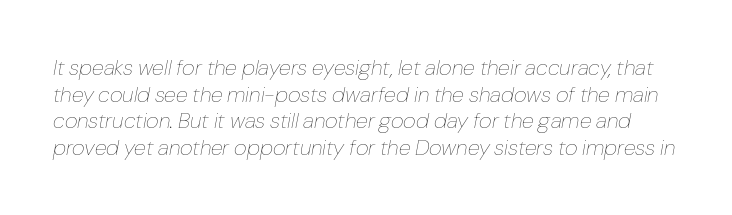
Every character sits at an angle, as italics do. Rule under the text: the space is simply empty. The weight tops out at a normal text grade. Tracking here is standard; glyphs follow each other at the usual distance.
